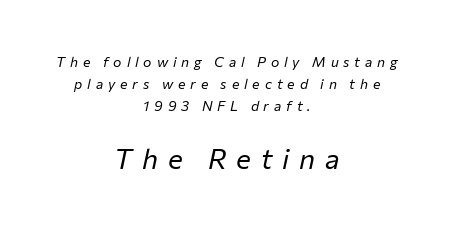
Whoever set this made the second block the dominant, larger element. Only glyphs here, with clear space below each row. The text carries the slant typical of an italic or oblique font. Quick note: interline space is typical.
